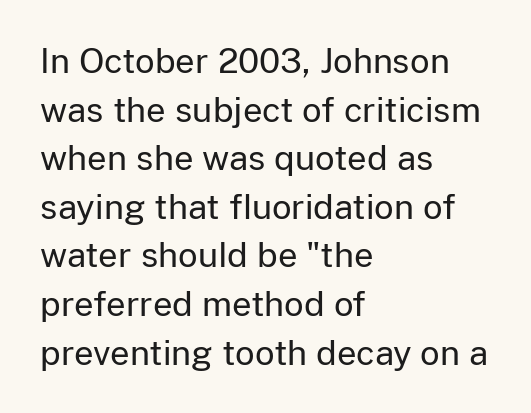
Stem width sits at or under what a default text font uses. The passage shown is not underscored anywhere. This sample has the flowing, uneven cadence of proportional lettering. The passage shown is typeset with a sans-serif family. Reading down the column, the eye jumps a familiar distance to each next line.
